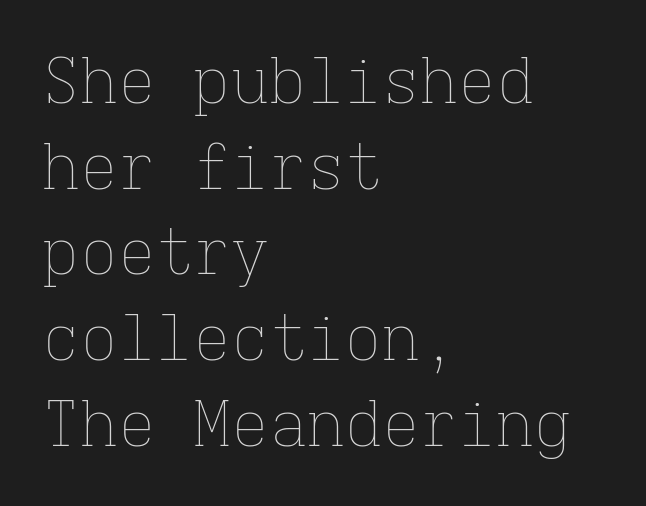
Layout note: lines flush left. Successive baselines arrive at the customary interval. The face used here is monospaced, like something from a code editor. The letterforms sit at book weight or below. The letterforms sit shoulder to shoulder at normal distance. The axis of the letterforms is exactly vertical.
